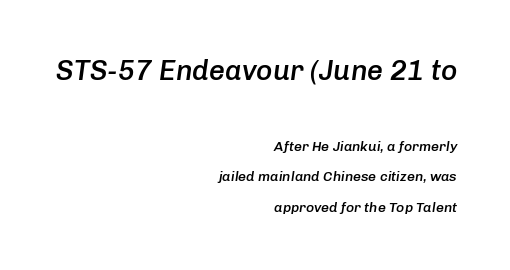
The image shows 28 px semibold type, italic (leaning right); set right-aligned, loose line spacing (2.19x), normal letter spacing, not underlined; the first (top) block is 2.0x larger; low stroke contrast and a medium x-height.
